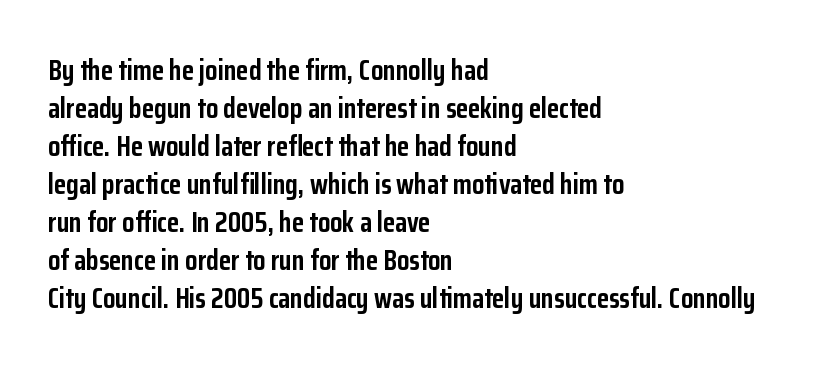
Q: Is the text bold? A: Yes.
Q: Is the text italic (slanted)? A: No, it is upright.
Q: Is the typeface a serif or a sans-serif typeface? A: Sans-serif.
Q: Is the text underlined? A: No.
Q: How is the paragraph aligned? A: Left-aligned.
Q: Is the spacing between letters normal or unusually wide? A: Normal.
Q: Is the spacing between lines tight, normal or loose? A: Normal.
Q: Width (condensed, normal, or wide)? A: Condensed.
Q: Stroke contrast? A: Low.
Q: x-height? A: Medium.
Q: Monospaced? A: No.
